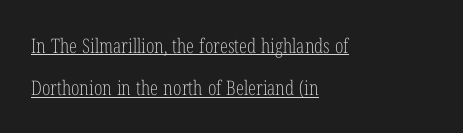
Q: Is the text bold? A: No.
Q: Is the text italic (slanted)? A: No, it is upright.
Q: Is the text underlined? A: Yes.
Q: How is the paragraph aligned? A: Left-aligned.
Q: Is the spacing between letters normal or unusually wide? A: Normal.
Q: Is the spacing between lines tight, normal or loose? A: Loose.
